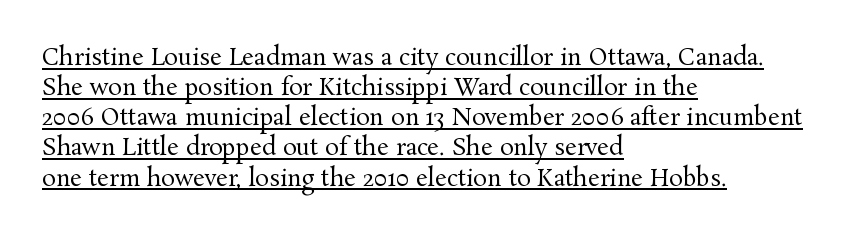
Q: Is the text bold? A: No.
Q: Is the text italic (slanted)? A: No, it is upright.
Q: Is the text underlined? A: Yes.
Q: How is the paragraph aligned? A: Left-aligned.
Q: Is the spacing between letters normal or unusually wide? A: Normal.
Q: Is the spacing between lines tight, normal or loose? A: Normal.
